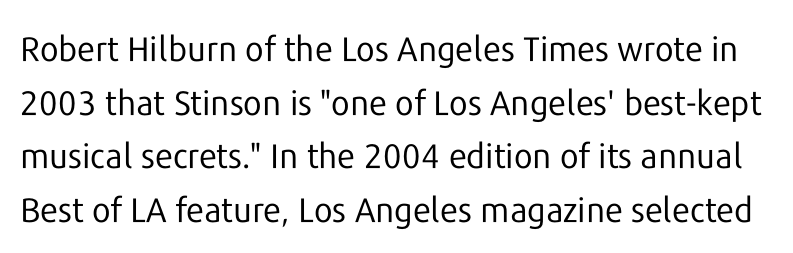
{"serif": "no", "italic": "no", "bold": "no", "weight": "regular", "width": "normal", "stroke_contrast": "low", "x_height": "medium", "monospaced": "no", "underline": "no", "line_spacing": "normal", "line_spacing_ratio": 1.58, "letter_spacing": "normal", "letter_spacing_em": 0.0, "glyph_px": 34}
